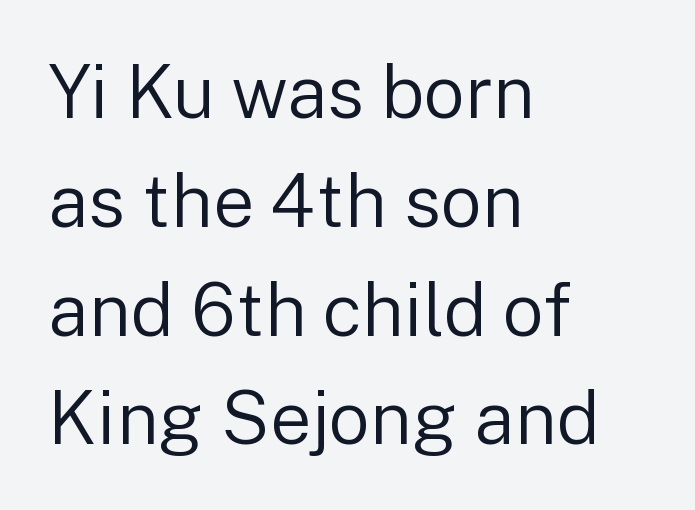
The image shows 73 px regular-weight sans-serif type, upright; set left-aligned, normal line spacing (1.49x), normal letter spacing, not underlined; low stroke contrast and a medium x-height.
